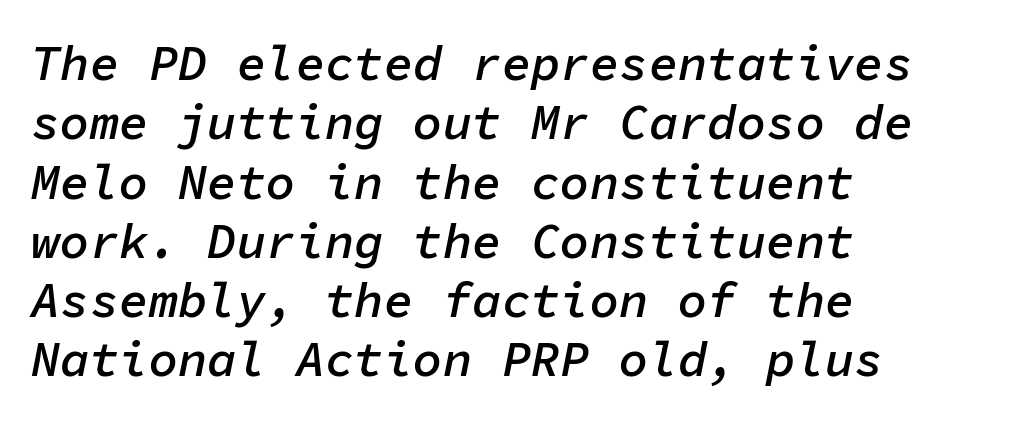
Q: Is the text bold? A: Semi-bold.
Q: Is the text italic (slanted)? A: Yes, it leans right by about 11 degrees.
Q: Is the text underlined? A: No.
Q: How is the paragraph aligned? A: Left-aligned.
Q: Is the spacing between letters normal or unusually wide? A: Normal.
Q: Width (condensed, normal, or wide)? A: Normal.
Q: Stroke contrast? A: Low.
Q: x-height? A: Medium.
Q: Monospaced? A: Yes.
